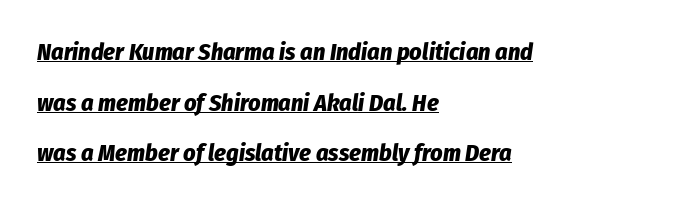
{"italic": "yes", "lean": "right", "slant_degrees": 8, "bold": "yes", "underline": "yes", "align": "left", "line_spacing": "loose", "line_spacing_ratio": 2.11, "letter_spacing": "normal", "letter_spacing_em": 0.0, "glyph_px": 24}
